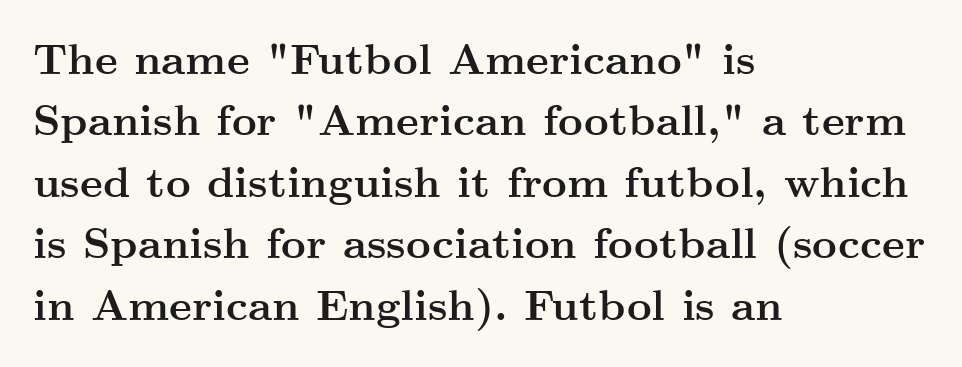
A typesetter would call this proportional, since set widths differ per character. The typesetter chose a ragged-right arrangement here. The face used here is seriffed, in the tradition of book romans. Quick note: underline off. These lines sit exactly where default settings would place them.
